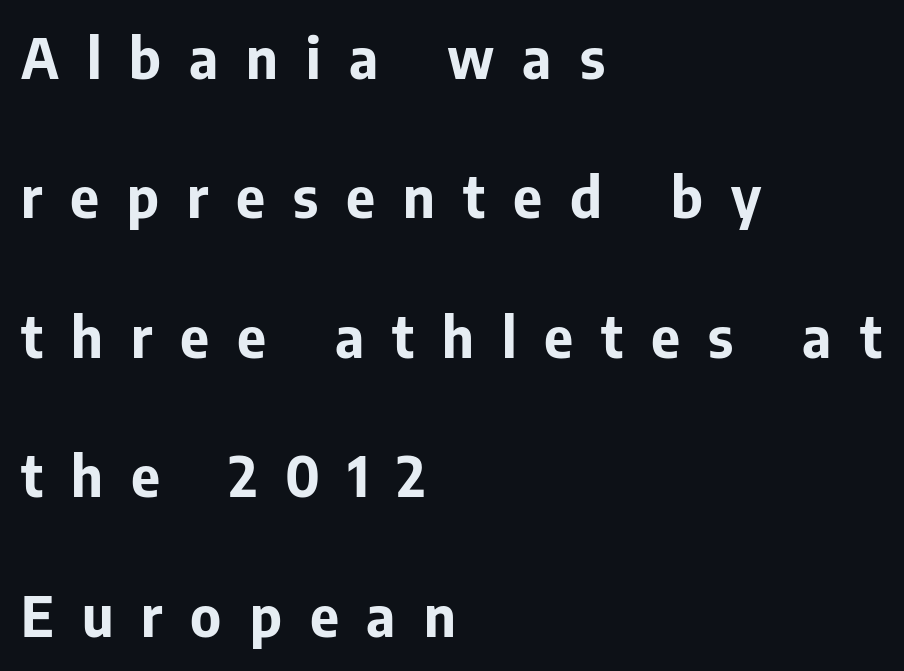
Q: Is the text bold? A: Yes.
Q: Is the text italic (slanted)? A: No, it is upright.
Q: Is the typeface a serif or a sans-serif typeface? A: Sans-serif.
Q: Is the text underlined? A: No.
Q: How is the paragraph aligned? A: Left-aligned.
Q: Is the spacing between letters normal or unusually wide? A: Unusually wide.
Q: Is the spacing between lines tight, normal or loose? A: Loose.
Q: Width (condensed, normal, or wide)? A: Normal.
Q: Stroke contrast? A: Low.
Q: x-height? A: Medium.
Q: Monospaced? A: No.
